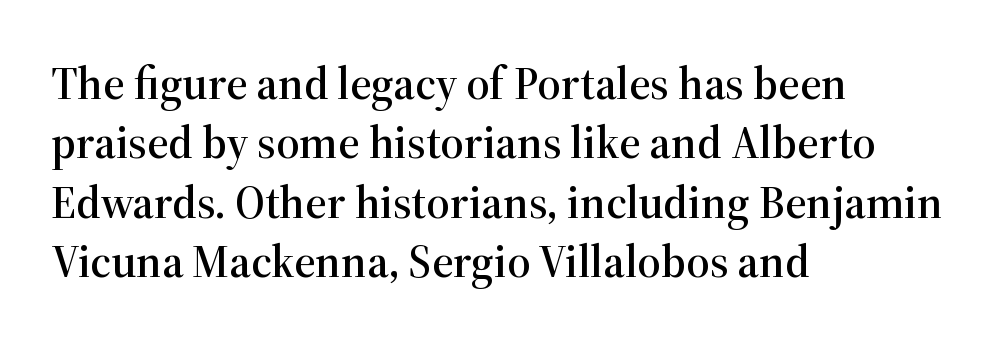
{"serif": "yes", "italic": "no", "width": "normal", "stroke_contrast": "high", "x_height": "medium", "monospaced": "no", "underline": "no", "align": "left", "line_spacing": "normal", "line_spacing_ratio": 1.29, "letter_spacing": "normal", "letter_spacing_em": 0.0, "glyph_px": 46}
